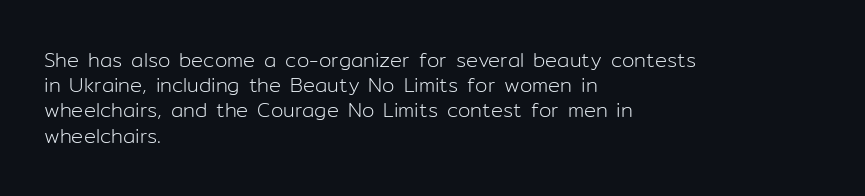
How would I describe the line gaps? Plain and ordinary. Stem width sits at or under what a default text font uses. Posture: straight, roman, zero tilt. Underlining? Definitely not there. How are the letters spaced? Ordinarily, with no added tracking. Alignment: flush left.
